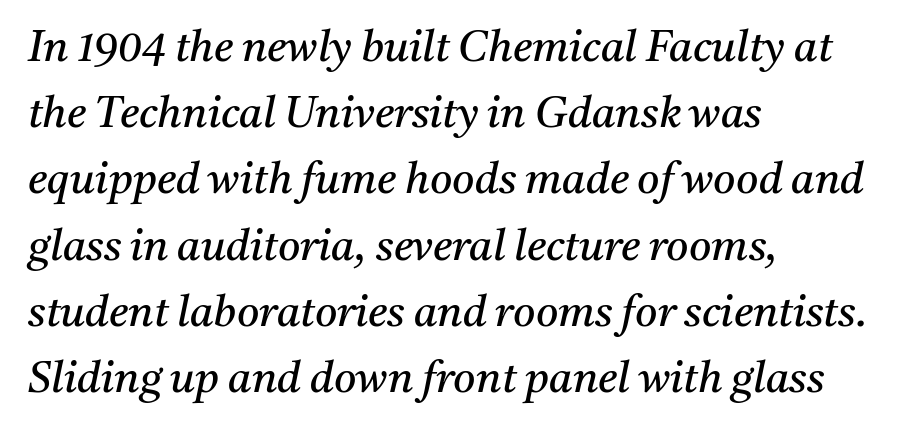
Q: Is the text bold? A: No.
Q: Is the text italic (slanted)? A: Yes, it leans right by about 11 degrees.
Q: Is the typeface a serif or a sans-serif typeface? A: Serif.
Q: Is the text underlined? A: No.
Q: How is the paragraph aligned? A: Left-aligned.
Q: Is the spacing between letters normal or unusually wide? A: Normal.
Q: Is the spacing between lines tight, normal or loose? A: Normal.
Q: Width (condensed, normal, or wide)? A: Normal.
Q: Stroke contrast? A: Medium.
Q: x-height? A: Medium.
Q: Monospaced? A: No.
